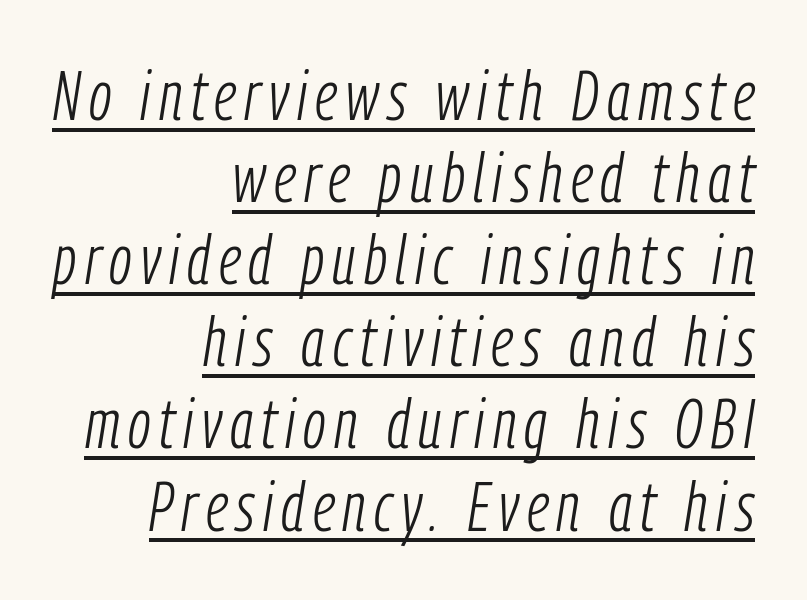
The rendering anchors every line to the right-hand side. The rendering uses the underline text-decoration. Posture: slanted. This sample has the flowing, uneven cadence of proportional lettering. This reads as an unemphasized weight, regular at the heaviest.
